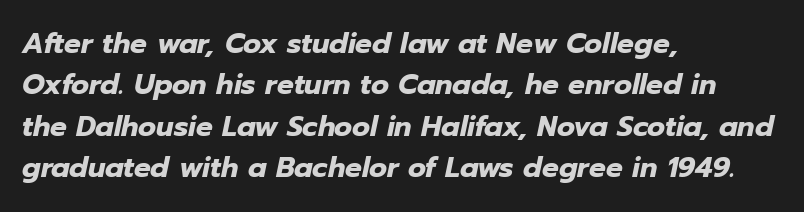
Q: Is the text bold? A: Yes.
Q: Is the text italic (slanted)? A: Yes, it leans right by about 12 degrees.
Q: Is the text underlined? A: No.
Q: How is the paragraph aligned? A: Left-aligned.
Q: Is the spacing between letters normal or unusually wide? A: Normal.
Q: Is the spacing between lines tight, normal or loose? A: Normal.
Q: Width (condensed, normal, or wide)? A: Normal.
Q: Stroke contrast? A: Low.
Q: x-height? A: Medium.
Q: Monospaced? A: No.
